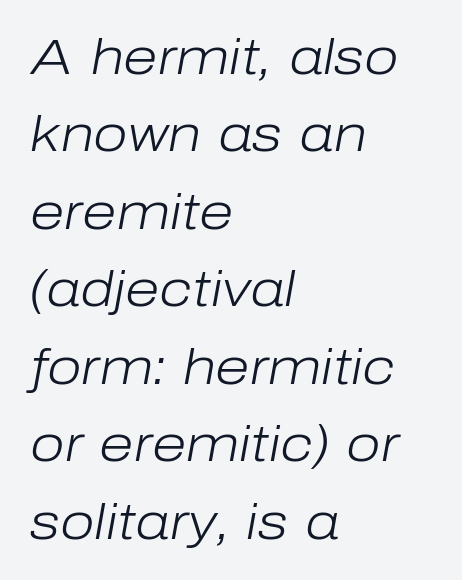
A typesetter would call this proportional, since set widths differ per character. Stems and bowls with no extra thickness — not bold. Normally led — the rows are evenly, conventionally spaced. Style check: oblique.
